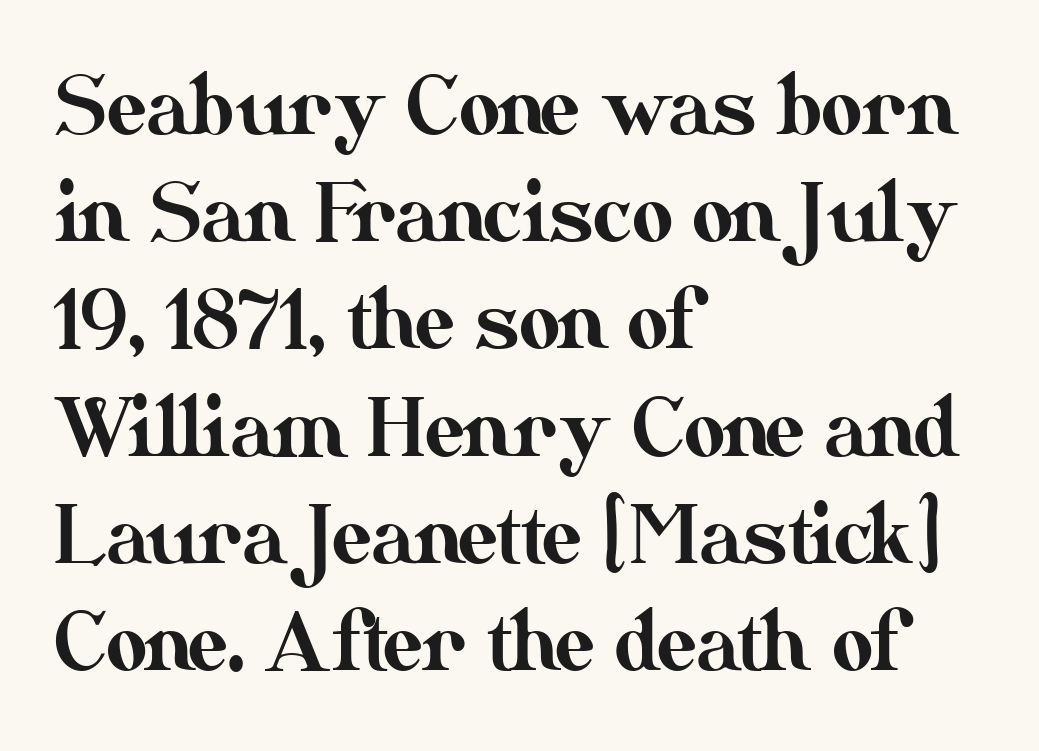
The image shows 80 px text type, upright; set left-aligned, normal line spacing (1.34x), normal letter spacing, not underlined; medium stroke contrast and a small x-height.
